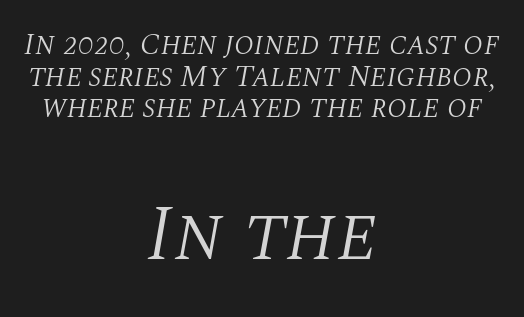
{"serif": "yes", "italic": "yes", "lean": "right", "slant_degrees": 10, "bold": "no", "weight": "light", "width": "normal", "stroke_contrast": "medium", "x_height": "large", "monospaced": "no", "underline": "no", "align": "center", "line_spacing": "tight", "line_spacing_ratio": 1.02, "letter_spacing": "normal", "letter_spacing_em": 0.0, "larger_block": "second", "size_ratio": 2.48, "glyph_px": 77}
